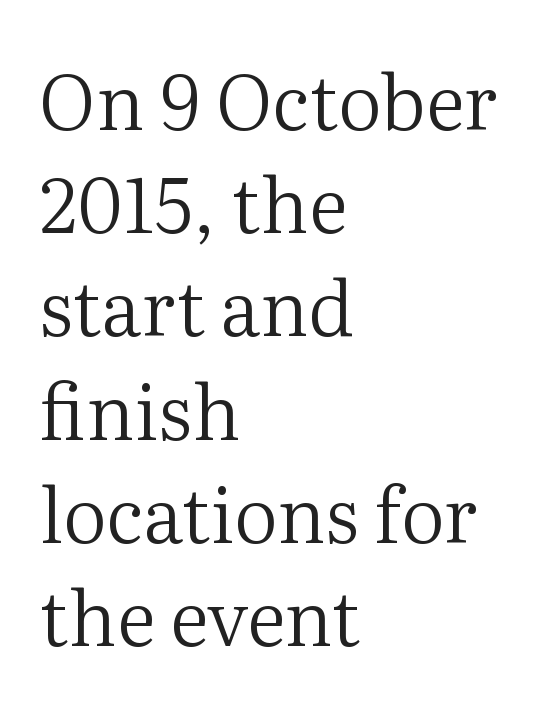
{"serif": "yes", "italic": "no", "bold": "no", "weight": "regular", "width": "normal", "stroke_contrast": "medium", "x_height": "medium", "monospaced": "no", "underline": "no", "align": "left", "line_spacing": "normal", "line_spacing_ratio": 1.34, "letter_spacing": "normal", "letter_spacing_em": 0.0, "glyph_px": 77}
